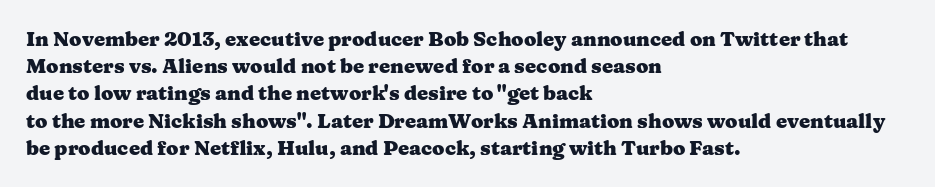
Q: Is the text bold? A: Yes.
Q: Is the text italic (slanted)? A: No, it is upright.
Q: Is the text underlined? A: No.
Q: How is the paragraph aligned? A: Left-aligned.
Q: Is the spacing between letters normal or unusually wide? A: Normal.
Q: Is the spacing between lines tight, normal or loose? A: Normal.
